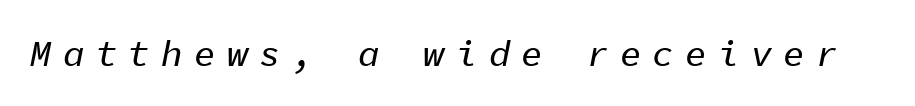
{"italic": "yes", "lean": "right", "slant_degrees": 11, "width": "normal", "stroke_contrast": "low", "x_height": "medium", "monospaced": "yes", "underline": "no", "letter_spacing": "wide", "letter_spacing_em": 0.31, "glyph_px": 36}
